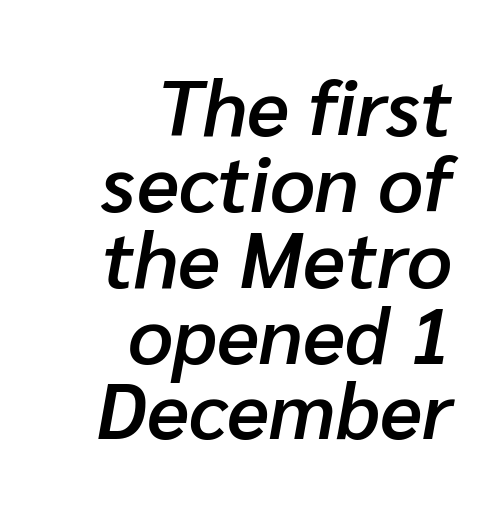
{"italic": "yes", "lean": "right", "slant_degrees": 10, "bold": "semi", "weight": "semibold", "width": "normal", "stroke_contrast": "low", "x_height": "medium", "monospaced": "no", "underline": "no", "align": "right", "line_spacing": "tight", "line_spacing_ratio": 0.96, "letter_spacing": "normal", "letter_spacing_em": 0.0, "glyph_px": 79}
